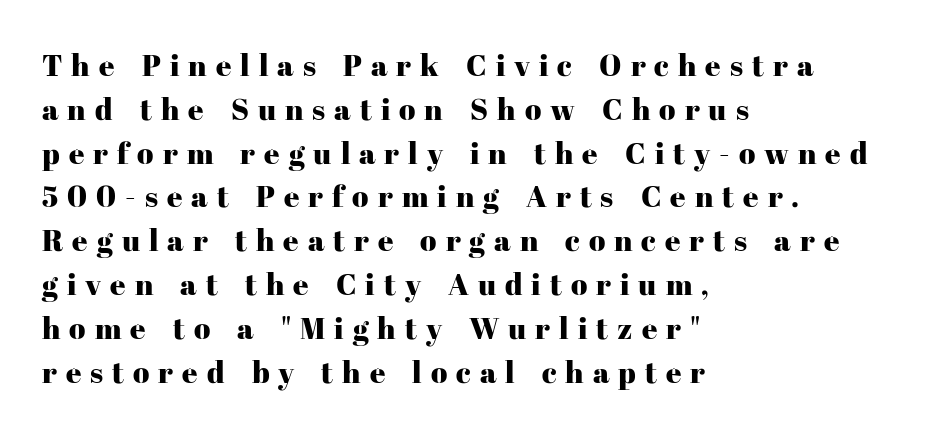
Q: Is the text italic (slanted)? A: No, it is upright.
Q: Is the typeface a serif or a sans-serif typeface? A: Serif.
Q: Is the text underlined? A: No.
Q: How is the paragraph aligned? A: Left-aligned.
Q: Is the spacing between letters normal or unusually wide? A: Unusually wide.
Q: Is the spacing between lines tight, normal or loose? A: Normal.
Q: Width (condensed, normal, or wide)? A: Normal.
Q: Stroke contrast? A: High.
Q: x-height? A: Medium.
Q: Monospaced? A: No.
